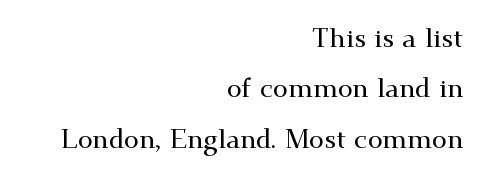
Q: Is the text italic (slanted)? A: No, it is upright.
Q: Is the text underlined? A: No.
Q: How is the paragraph aligned? A: Right-aligned.
Q: Is the spacing between letters normal or unusually wide? A: Normal.
